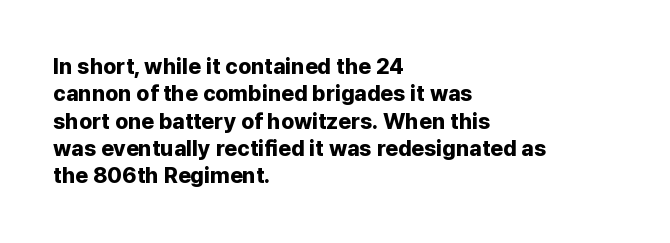
Chunky letters — that's bold for sure. Caption: standard tracking, unaltered. Descenders are the only things crossing below the line. Typeset ragged right — the left edge is the straight one. The letters stand upright; this is a roman face.
